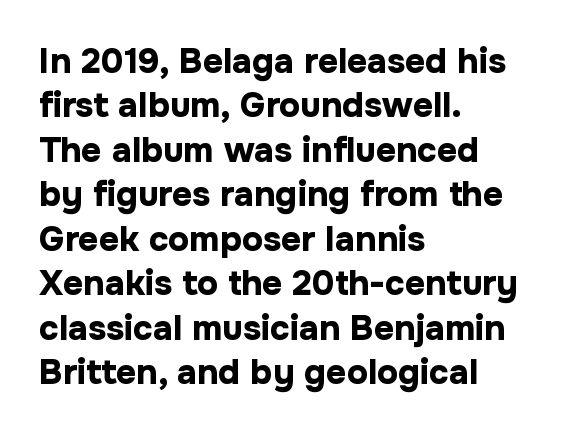
The image shows 35 px bold sans-serif type, upright; set left-aligned, normal line spacing (1.27x), normal letter spacing, not underlined; low stroke contrast and a medium x-height.
